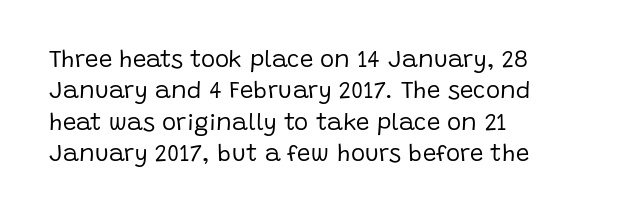
What stands out about the letter spacing? Nothing — it is the standard amount. Unmarked baselines from the first word to the last. The rendering anchors every line to the left-hand side. Regarding leading, the lines here are spaced in the standard way. Compared with a typical body face, this is equally light or lighter still. In terms of posture, this sample is upright.
